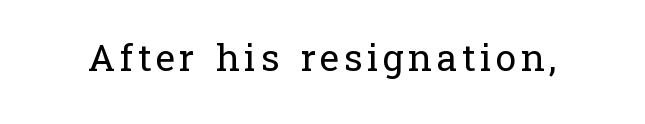
Q: Is the text bold? A: No.
Q: Is the text italic (slanted)? A: No, it is upright.
Q: Is the typeface a serif or a sans-serif typeface? A: Serif.
Q: Is the text underlined? A: No.
Q: Width (condensed, normal, or wide)? A: Normal.
Q: Stroke contrast? A: Low.
Q: x-height? A: Medium.
Q: Monospaced? A: No.
